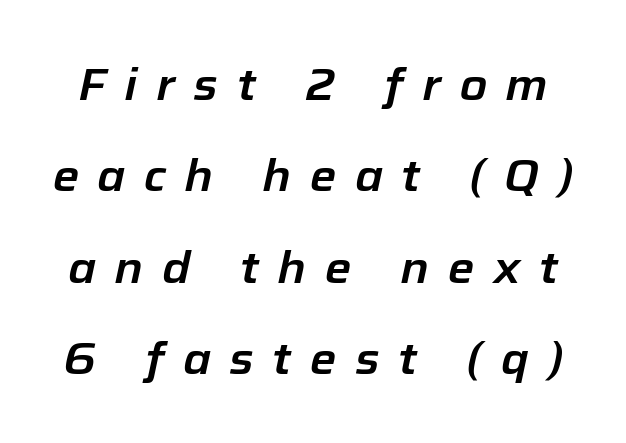
The image shows 45 px text type, italic (leaning right); set loose line spacing (2.03x), unusually wide letter spacing (+0.41 em), not underlined; low stroke contrast and a medium x-height.
